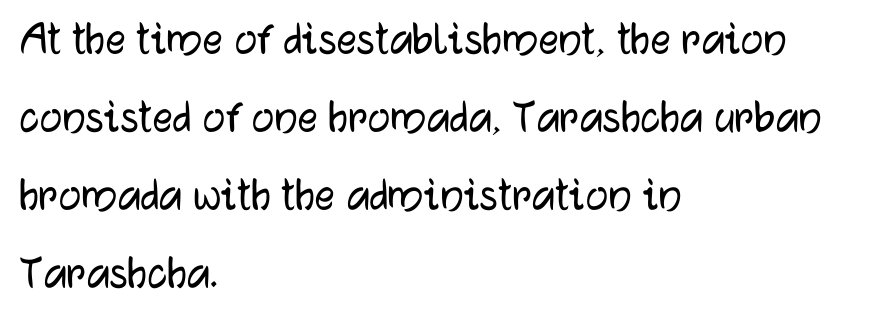
{"serif": "no", "italic": "no", "width": "normal", "stroke_contrast": "low", "x_height": "medium", "monospaced": "no", "underline": "no", "align": "left", "line_spacing": "normal", "line_spacing_ratio": 1.56, "letter_spacing": "normal", "letter_spacing_em": 0.0, "glyph_px": 50}
